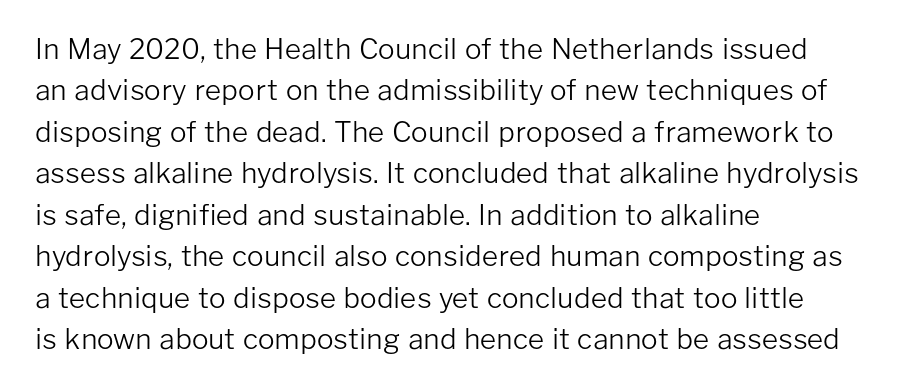
A light-to-regular cut is what we see here. To sum up the face: it is a sans, with no serifs. Looks like regular typesetting: each glyph gets only the width it needs. Unlike italic type, these characters show no tilt at all.
